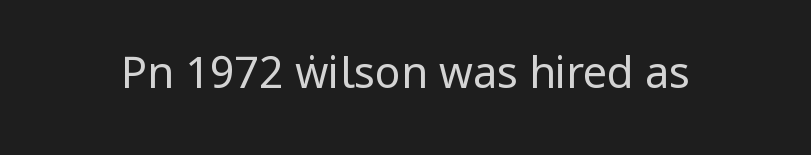
Q: Is the text bold? A: No.
Q: Is the text italic (slanted)? A: No, it is upright.
Q: Is the typeface a serif or a sans-serif typeface? A: Sans-serif.
Q: Is the text underlined? A: No.
Q: Is the spacing between letters normal or unusually wide? A: Normal.
Q: Width (condensed, normal, or wide)? A: Condensed.
Q: Stroke contrast? A: Low.
Q: x-height? A: Large.
Q: Monospaced? A: No.
